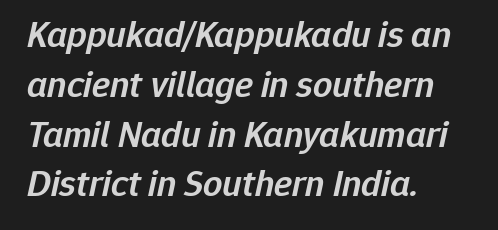
No word sits above an underline. A typesetter would call this leading conventional body-copy spacing. The face used here is a semibold: visibly heavier than regular, lighter than bold. The typography opts for an oblique posture over an upright one.
